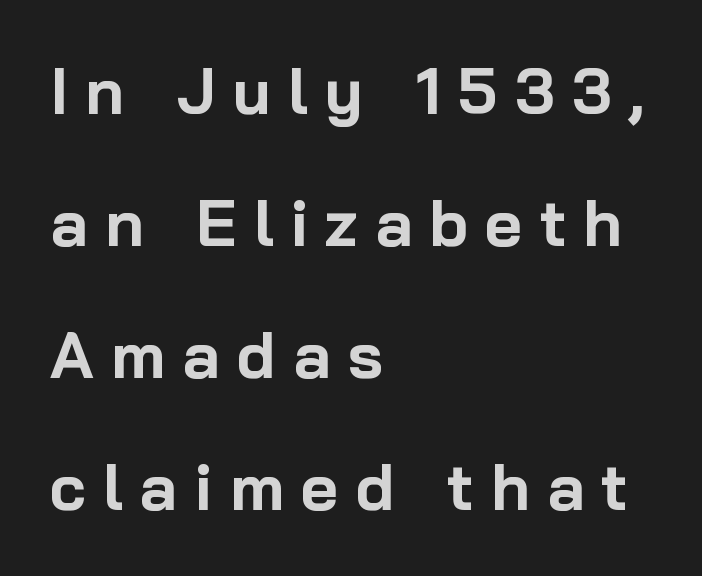
Q: Is the text bold? A: Yes.
Q: Is the text italic (slanted)? A: No, it is upright.
Q: Is the typeface a serif or a sans-serif typeface? A: Sans-serif.
Q: Is the text underlined? A: No.
Q: How is the paragraph aligned? A: Left-aligned.
Q: Is the spacing between letters normal or unusually wide? A: Unusually wide.
Q: Is the spacing between lines tight, normal or loose? A: Loose.
Q: Width (condensed, normal, or wide)? A: Normal.
Q: Stroke contrast? A: Low.
Q: x-height? A: Medium.
Q: Monospaced? A: No.
